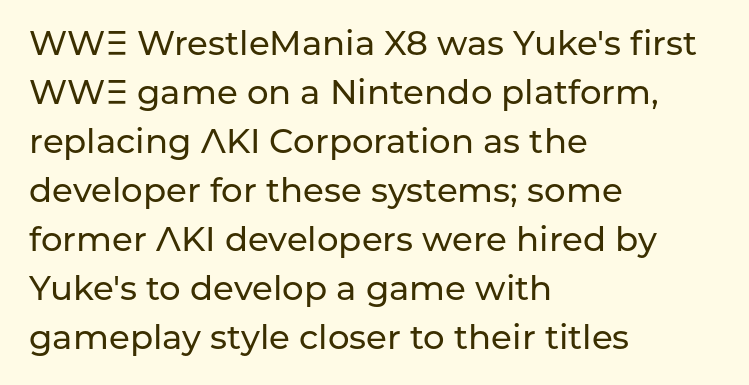
The area under the type is left untouched. Spacing verdict: proportional, widths tailored to each character. These lines are set flush left with a ragged right edge. Grotesque or geometric, the face here clearly has no serifs. Ascenders rise straight up at ninety degrees. Does the leading feel generous? No, just average.
